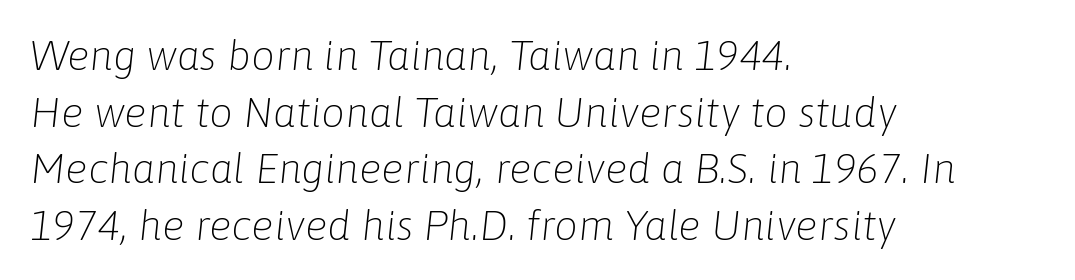
Decoration check: the copy has no underline. Designer's note — italics engaged. The face used here is proportionally spaced, like ordinary book or web type. Does extra space separate the letters? No, they use regular spacing. This block has exactly the height ordinary leading produces. The paragraph has a hard left edge and a soft right edge.
